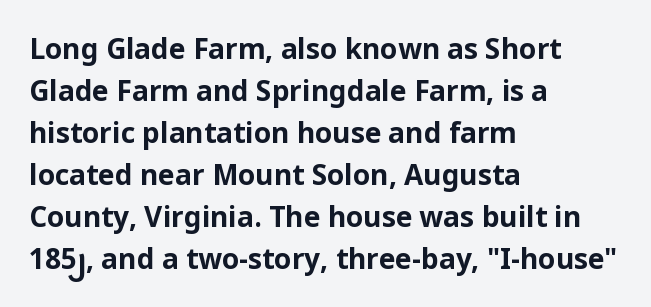
The baseline area is clear. In terms of letterspacing, this is plain default setting. Short and long lines alike share a common starting point at left. This block has exactly the height ordinary leading produces. Posture: vertical.
